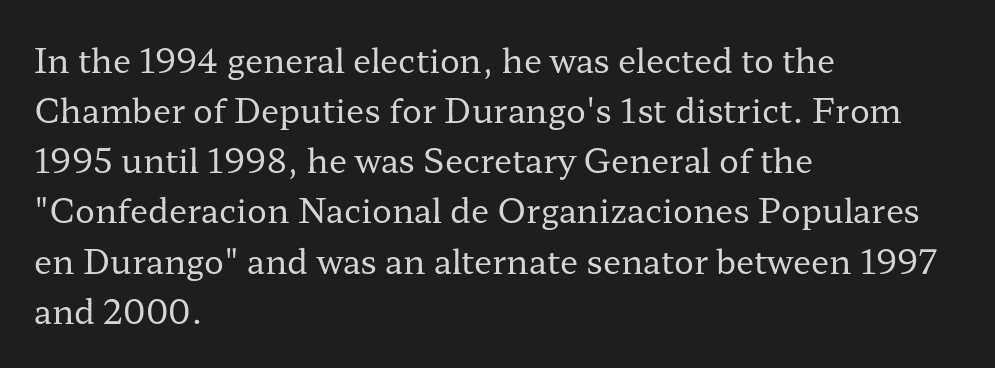
Q: Is the text bold? A: No.
Q: Is the text italic (slanted)? A: No, it is upright.
Q: Is the typeface a serif or a sans-serif typeface? A: Serif.
Q: Is the text underlined? A: No.
Q: How is the paragraph aligned? A: Left-aligned.
Q: Is the spacing between letters normal or unusually wide? A: Normal.
Q: Is the spacing between lines tight, normal or loose? A: Normal.
Q: Width (condensed, normal, or wide)? A: Wide.
Q: Stroke contrast? A: Low.
Q: x-height? A: Medium.
Q: Monospaced? A: No.
